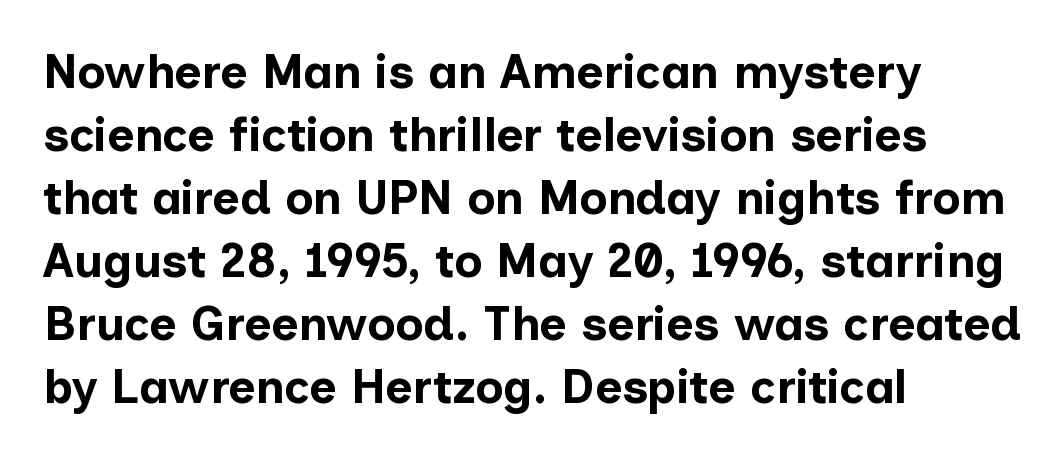
Q: Is the text bold? A: Yes.
Q: Is the text italic (slanted)? A: No, it is upright.
Q: Is the typeface a serif or a sans-serif typeface? A: Sans-serif.
Q: Is the text underlined? A: No.
Q: How is the paragraph aligned? A: Left-aligned.
Q: Is the spacing between letters normal or unusually wide? A: Normal.
Q: Is the spacing between lines tight, normal or loose? A: Normal.
Q: Width (condensed, normal, or wide)? A: Normal.
Q: Stroke contrast? A: Low.
Q: x-height? A: Medium.
Q: Monospaced? A: No.
